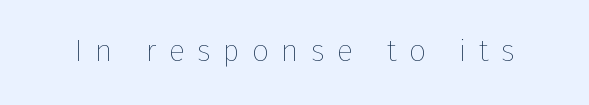
Letters rest on an invisible, unmarked baseline. Summary of weight: not heavy and not bold. Do the characters align in a grid? No, the font is proportional. Tracking value appears strongly positive — letters spread wide. The type sits square on the baseline with zero lean.
